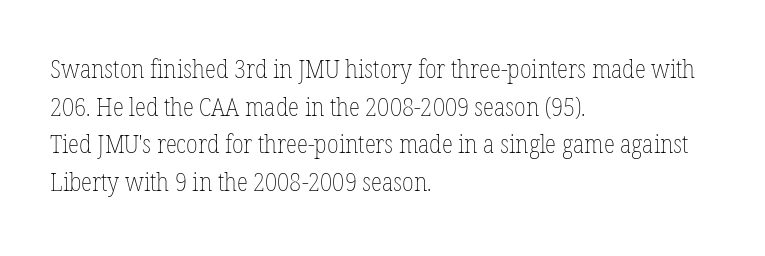
{"italic": "no", "bold": "no", "underline": "no", "align": "left", "line_spacing": "normal", "line_spacing_ratio": 1.45, "letter_spacing": "normal", "letter_spacing_em": 0.0, "glyph_px": 26}
